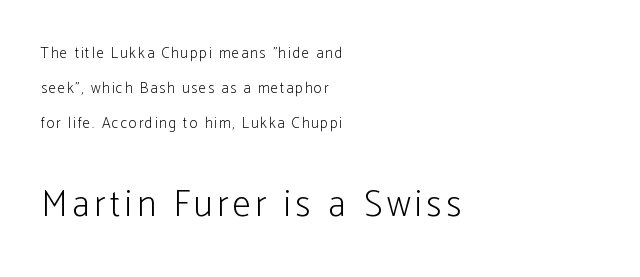
{"serif": "no", "italic": "no", "bold": "no", "weight": "light", "width": "condensed", "stroke_contrast": "low", "x_height": "medium", "monospaced": "no", "underline": "no", "align": "left", "line_spacing": "loose", "line_spacing_ratio": 2.32, "larger_block": "second", "size_ratio": 2.47, "glyph_px": 37}
